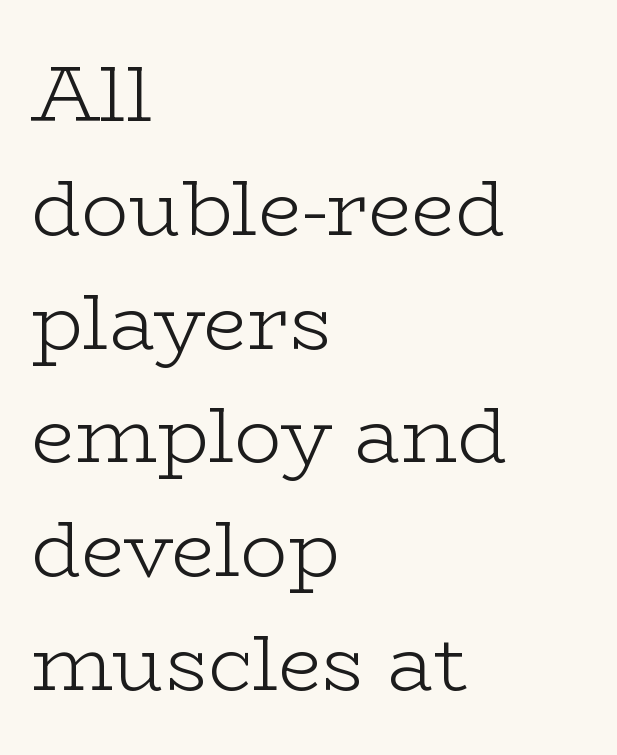
The image shows 79 px light, wide serif type, upright; set left-aligned, normal line spacing (1.44x), normal letter spacing, not underlined; low stroke contrast and a medium x-height.
